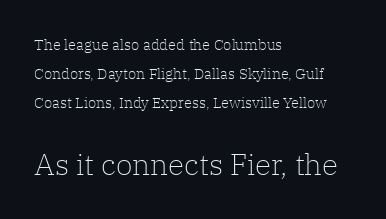
Q: Is the text bold? A: No.
Q: Is the text italic (slanted)? A: No, it is upright.
Q: Is the typeface a serif or a sans-serif typeface? A: Serif.
Q: Is the text underlined? A: No.
Q: How is the paragraph aligned? A: Left-aligned.
Q: Is the spacing between letters normal or unusually wide? A: Normal.
Q: Is the spacing between lines tight, normal or loose? A: Loose.
Q: Which block of text is set in a larger size, the first (top) or the second (bottom)? A: The second (bottom) one.
Q: Width (condensed, normal, or wide)? A: Normal.
Q: Stroke contrast? A: Low.
Q: x-height? A: Medium.
Q: Monospaced? A: No.
